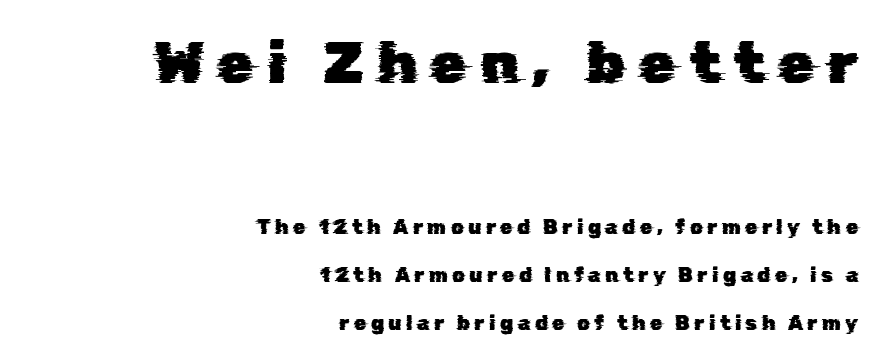
Each word looks stretched out because of the extra space between its letters. Descenders are the only things crossing below the line. Each letter's strokes conclude bluntly, with no projecting serifs. The face used here is proportionally spaced, like ordinary book or web type. The typesetter chose a ragged-left arrangement here.
